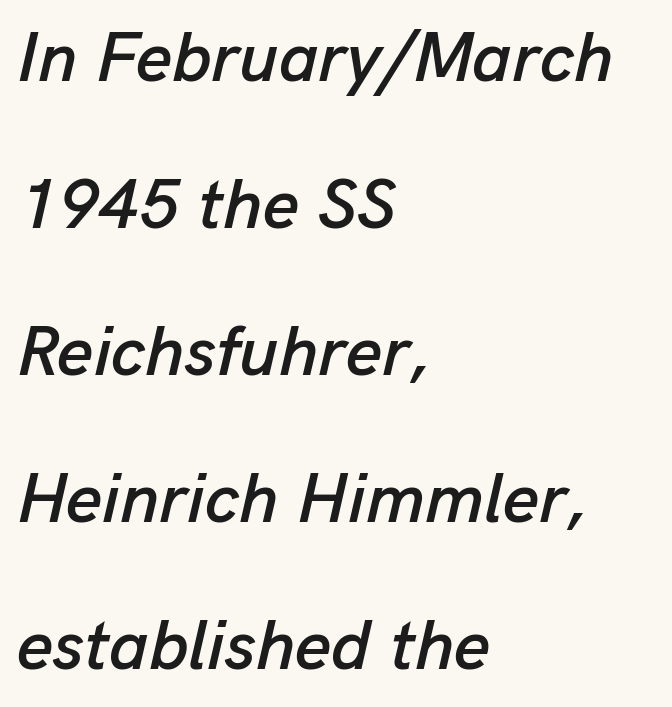
The image shows 70 px text type, italic (leaning right); set left-aligned, loose line spacing (2.1x), normal letter spacing, not underlined; low stroke contrast and a medium x-height.
